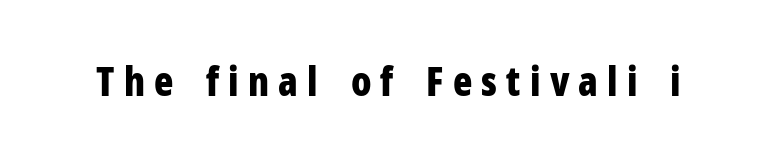
The space beneath each line is pristine and unruled. This is sans-serif lettering, the kind often seen on screens and signage. Caption: expanded tracking, letters set apart. Do the characters align in a grid? No, the font is proportional.
